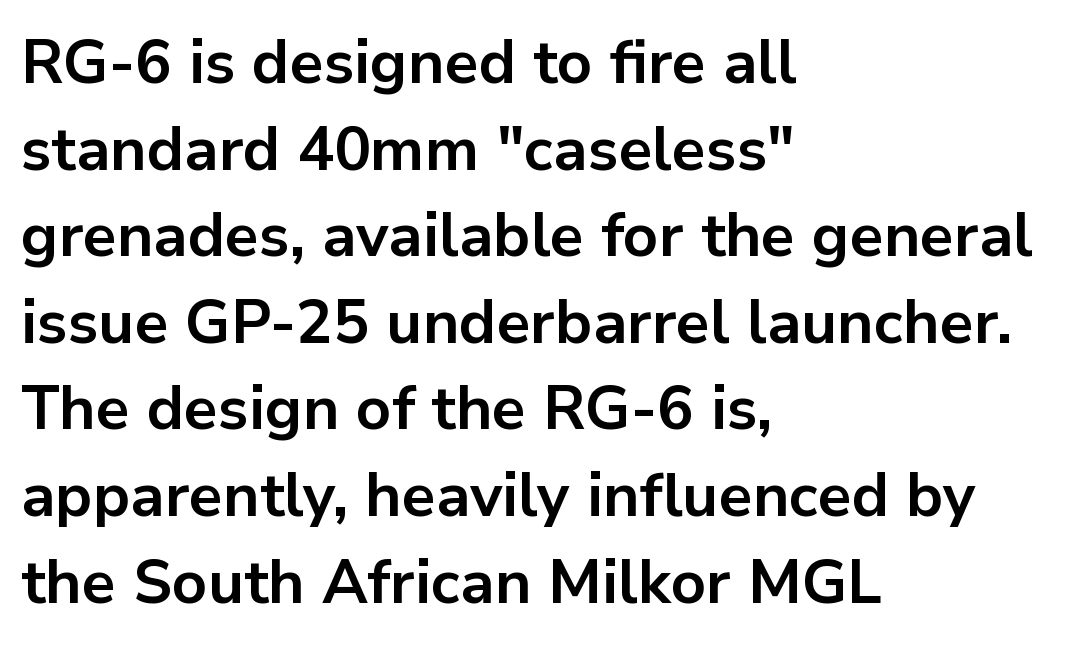
Q: Is the text bold? A: Yes.
Q: Is the text italic (slanted)? A: No, it is upright.
Q: Is the typeface a serif or a sans-serif typeface? A: Sans-serif.
Q: Is the text underlined? A: No.
Q: How is the paragraph aligned? A: Left-aligned.
Q: Is the spacing between letters normal or unusually wide? A: Normal.
Q: Is the spacing between lines tight, normal or loose? A: Normal.
Q: Width (condensed, normal, or wide)? A: Normal.
Q: Stroke contrast? A: Low.
Q: x-height? A: Medium.
Q: Monospaced? A: No.
